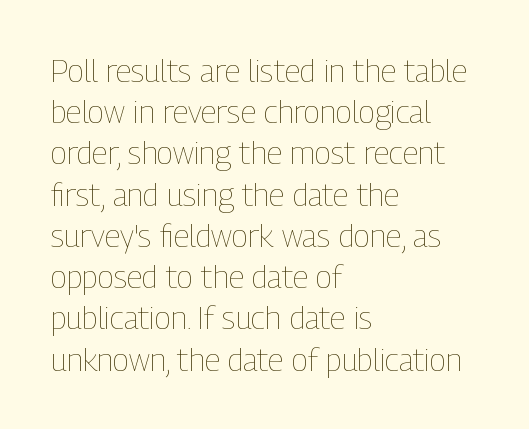
Q: Is the text bold? A: No.
Q: Is the text italic (slanted)? A: No, it is upright.
Q: Is the text underlined? A: No.
Q: How is the paragraph aligned? A: Left-aligned.
Q: Is the spacing between letters normal or unusually wide? A: Normal.
Q: Is the spacing between lines tight, normal or loose? A: Normal.
Q: Width (condensed, normal, or wide)? A: Condensed.
Q: Stroke contrast? A: Low.
Q: x-height? A: Medium.
Q: Monospaced? A: No.
